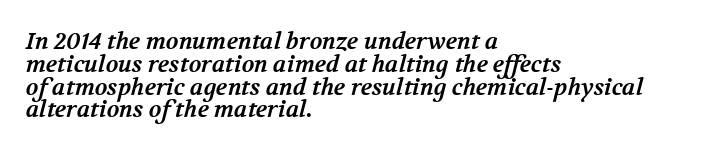
Layout note: lines flush left. In terms of letterspacing, this is plain default setting. Summary of weight: heavy, a full bold. The space beneath each line is pristine and unruled. The vertical gap from one line to the next is small.
